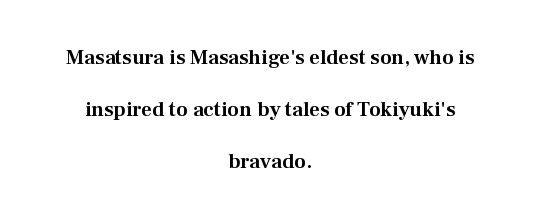
Q: Is the text italic (slanted)? A: No, it is upright.
Q: Is the text underlined? A: No.
Q: How is the paragraph aligned? A: Centered.
Q: Is the spacing between letters normal or unusually wide? A: Normal.
Q: Is the spacing between lines tight, normal or loose? A: Loose.
